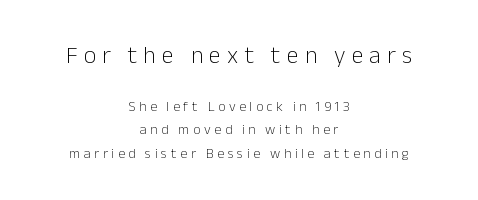
Q: Is the text bold? A: No.
Q: Is the text italic (slanted)? A: No, it is upright.
Q: Is the text underlined? A: No.
Q: How is the paragraph aligned? A: Centered.
Q: Is the spacing between letters normal or unusually wide? A: Unusually wide.
Q: Is the spacing between lines tight, normal or loose? A: Normal.
Q: Which block of text is set in a larger size, the first (top) or the second (bottom)? A: The first (top) one.
